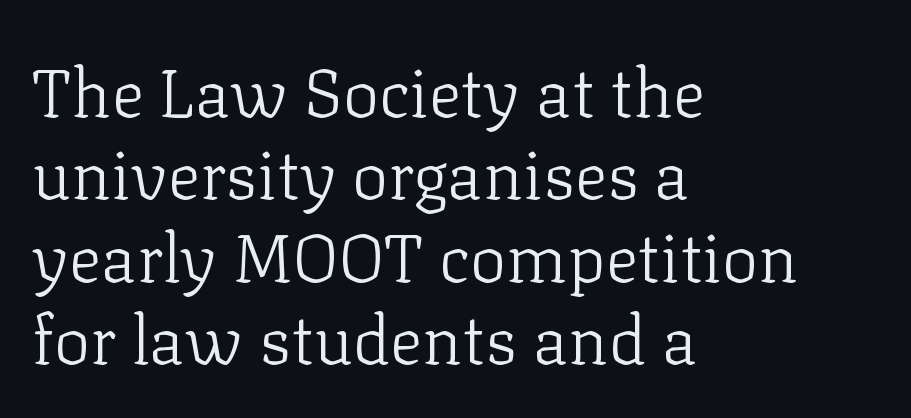
Q: Is the text bold? A: No.
Q: Is the text italic (slanted)? A: No, it is upright.
Q: Is the typeface a serif or a sans-serif typeface? A: Serif.
Q: Is the text underlined? A: No.
Q: How is the paragraph aligned? A: Left-aligned.
Q: Is the spacing between letters normal or unusually wide? A: Normal.
Q: Width (condensed, normal, or wide)? A: Normal.
Q: Stroke contrast? A: Low.
Q: x-height? A: Medium.
Q: Monospaced? A: No.
